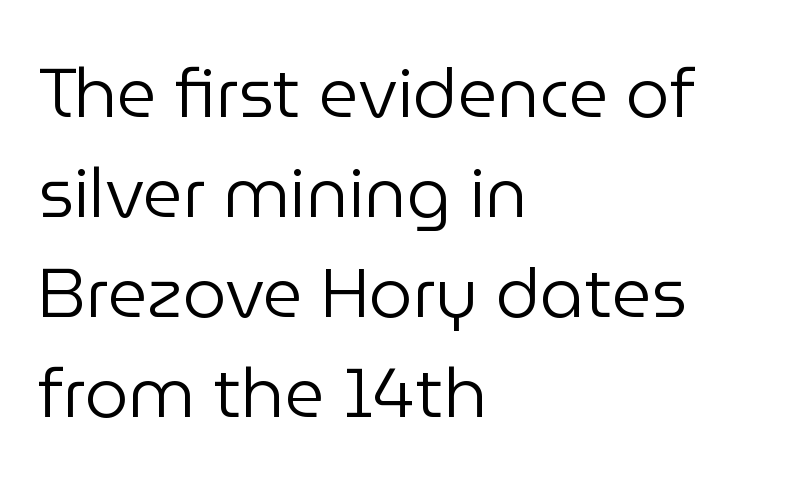
Q: Is the text bold? A: No.
Q: Is the text italic (slanted)? A: No, it is upright.
Q: Is the typeface a serif or a sans-serif typeface? A: Sans-serif.
Q: Is the text underlined? A: No.
Q: How is the paragraph aligned? A: Left-aligned.
Q: Is the spacing between letters normal or unusually wide? A: Normal.
Q: Is the spacing between lines tight, normal or loose? A: Normal.
Q: Width (condensed, normal, or wide)? A: Normal.
Q: Stroke contrast? A: Low.
Q: x-height? A: Medium.
Q: Monospaced? A: No.
